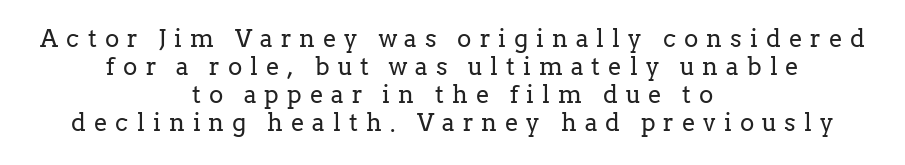
Q: Is the text bold? A: No.
Q: Is the text italic (slanted)? A: No, it is upright.
Q: Is the text underlined? A: No.
Q: How is the paragraph aligned? A: Centered.
Q: Is the spacing between letters normal or unusually wide? A: Unusually wide.
